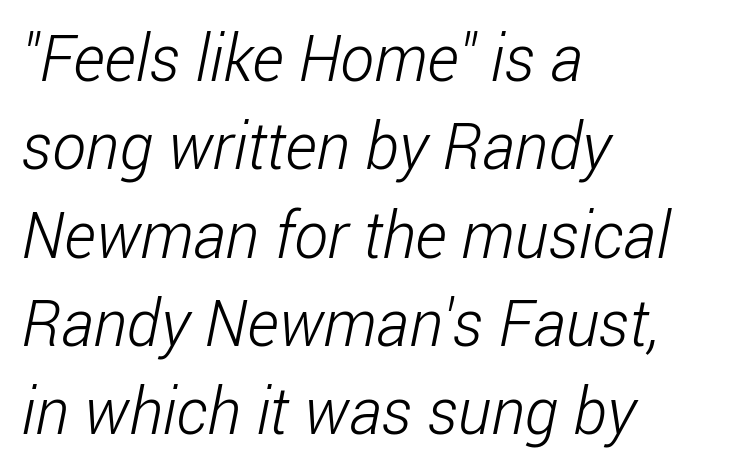
Q: Is the text bold? A: No.
Q: Is the typeface a serif or a sans-serif typeface? A: Sans-serif.
Q: Is the text underlined? A: No.
Q: How is the paragraph aligned? A: Left-aligned.
Q: Is the spacing between letters normal or unusually wide? A: Normal.
Q: Is the spacing between lines tight, normal or loose? A: Normal.
Q: Width (condensed, normal, or wide)? A: Condensed.
Q: Stroke contrast? A: Low.
Q: x-height? A: Medium.
Q: Monospaced? A: No.
